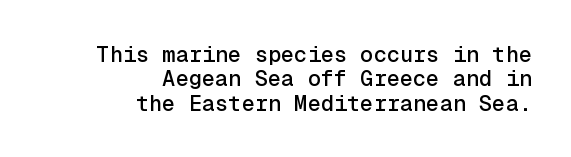
Q: Is the text italic (slanted)? A: No, it is upright.
Q: Is the text underlined? A: No.
Q: How is the paragraph aligned? A: Right-aligned.
Q: Is the spacing between letters normal or unusually wide? A: Normal.
Q: Is the spacing between lines tight, normal or loose? A: Tight.
